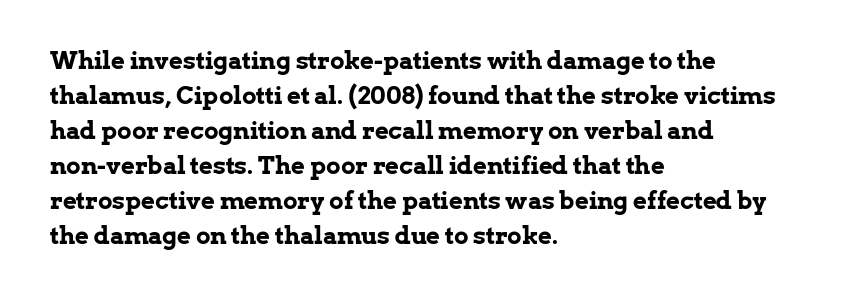
The image shows 24 px bold type, upright; set left-aligned, normal line spacing (1.46x), normal letter spacing, not underlined.
